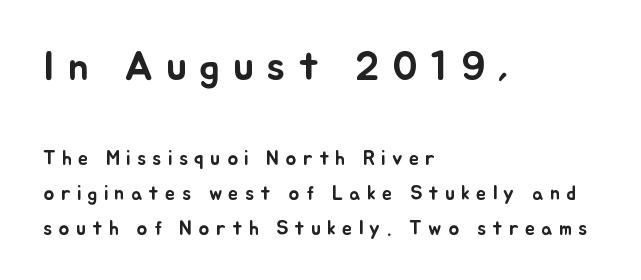
{"italic": "no", "width": "normal", "stroke_contrast": "low", "x_height": "small", "monospaced": "no", "underline": "no", "align": "left", "line_spacing_ratio": 1.74, "letter_spacing": "wide", "letter_spacing_em": 0.32, "larger_block": "first", "size_ratio": 2.05, "glyph_px": 41}
